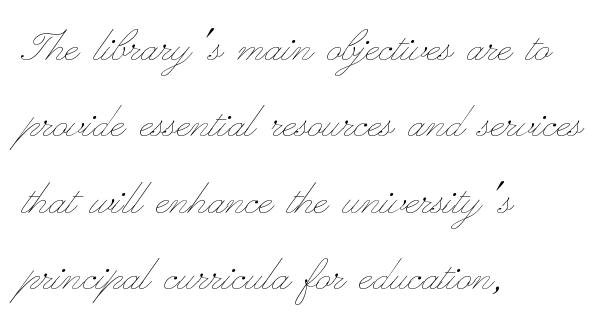
The cut favours lightness, reaching ordinary text weight at its darkest. Leftover space on each line is placed entirely after the last word. The letterforms sit shoulder to shoulder at normal distance. Evenly set lines give the paragraph a standard silhouette. The baseline area is clear.
